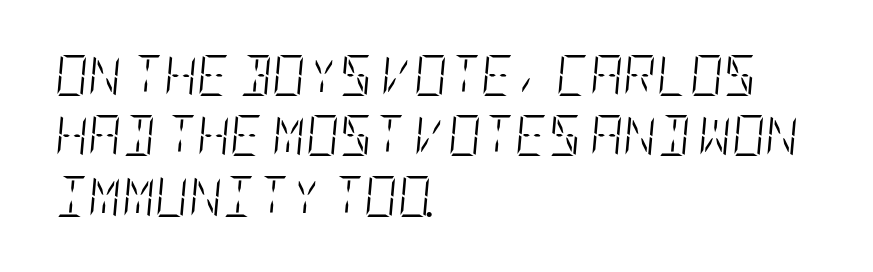
The image shows 41 px light, condensed type, italic (leaning right); set left-aligned, normal line spacing (1.47x), normal letter spacing, not underlined; low stroke contrast and a large x-height.
